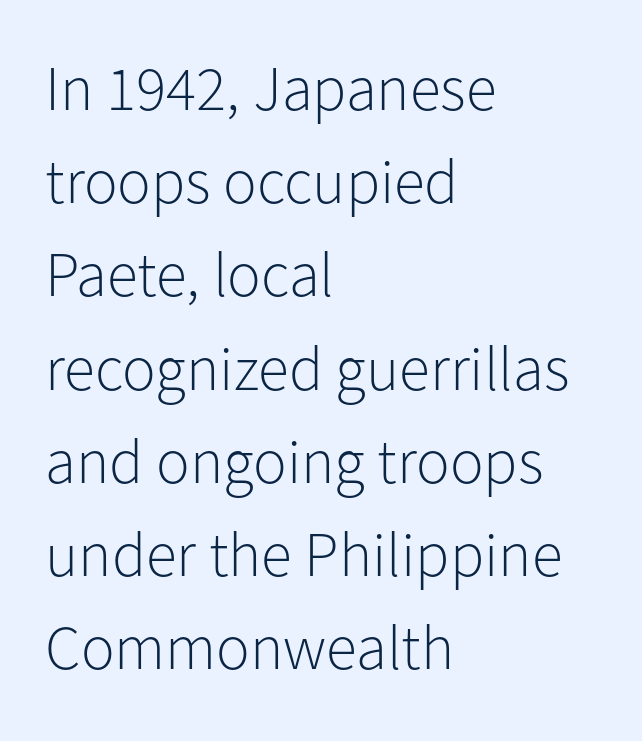
Q: Is the text bold? A: No.
Q: Is the text italic (slanted)? A: No, it is upright.
Q: Is the typeface a serif or a sans-serif typeface? A: Sans-serif.
Q: Is the text underlined? A: No.
Q: How is the paragraph aligned? A: Left-aligned.
Q: Is the spacing between letters normal or unusually wide? A: Normal.
Q: Is the spacing between lines tight, normal or loose? A: Normal.
Q: Width (condensed, normal, or wide)? A: Normal.
Q: Stroke contrast? A: Low.
Q: x-height? A: Medium.
Q: Monospaced? A: No.
